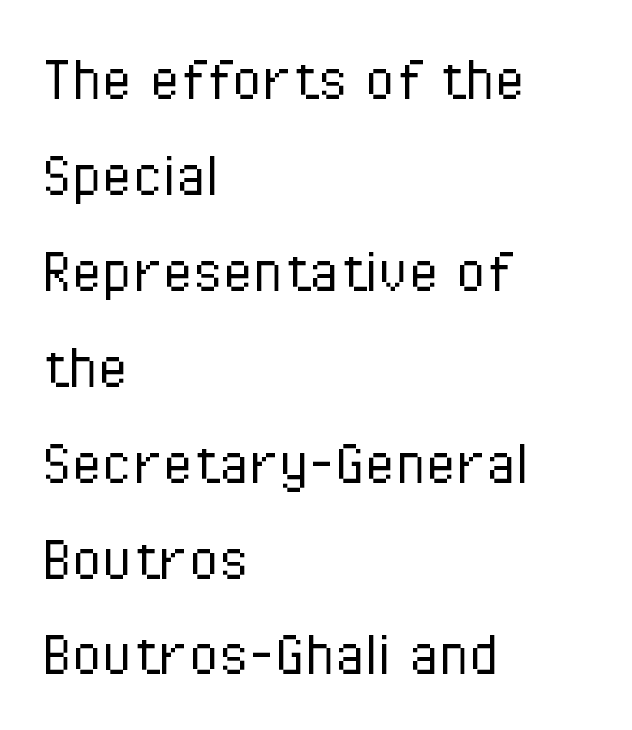
Q: Is the text bold? A: No.
Q: Is the text italic (slanted)? A: No, it is upright.
Q: Is the typeface a serif or a sans-serif typeface? A: Sans-serif.
Q: Is the text underlined? A: No.
Q: How is the paragraph aligned? A: Left-aligned.
Q: Is the spacing between letters normal or unusually wide? A: Normal.
Q: Is the spacing between lines tight, normal or loose? A: Normal.
Q: Width (condensed, normal, or wide)? A: Condensed.
Q: Stroke contrast? A: Low.
Q: x-height? A: Medium.
Q: Monospaced? A: No.
